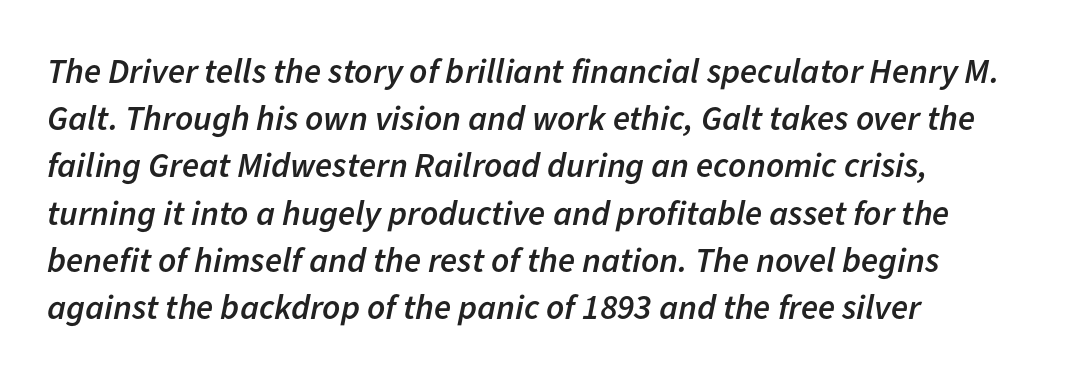
{"italic": "yes", "lean": "right", "slant_degrees": 11, "bold": "semi", "weight": "semibold", "width": "normal", "stroke_contrast": "low", "x_height": "medium", "monospaced": "no", "underline": "no", "align": "left", "line_spacing": "normal", "line_spacing_ratio": 1.35, "letter_spacing": "normal", "letter_spacing_em": 0.0, "glyph_px": 35}
